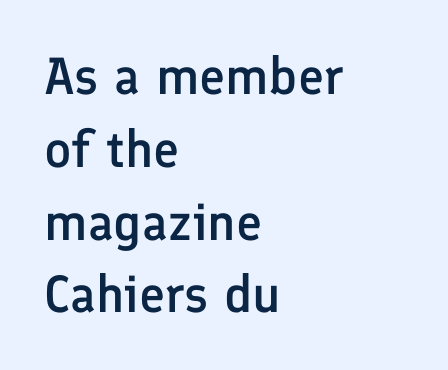
The image shows 52 px semibold sans-serif type, upright; set left-aligned, normal line spacing (1.4x), normal letter spacing, not underlined; low stroke contrast and a medium x-height.
